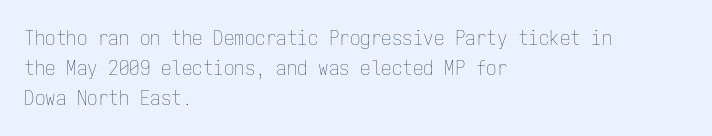
The image shows 21 px text type, upright; set left-aligned, normal line spacing (1.43x), normal letter spacing, not underlined.
